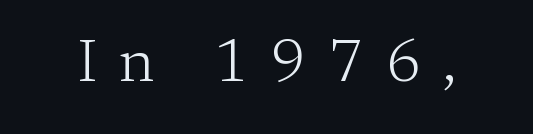
The image shows 61 px light serif type, upright; set unusually wide letter spacing (+0.36 em), not underlined; low stroke contrast and a medium x-height.
